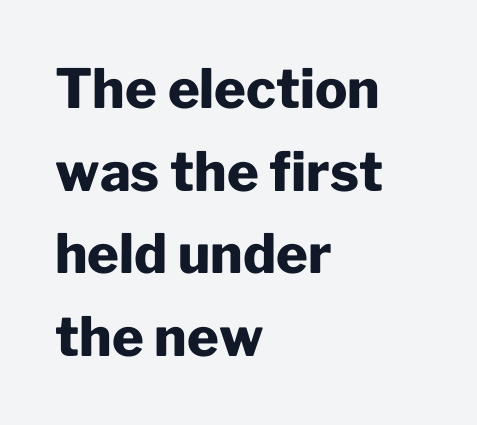
The image shows 54 px heavy sans-serif type, upright; set left-aligned, normal line spacing (1.53x), normal letter spacing, not underlined; low stroke contrast and a medium x-height.
